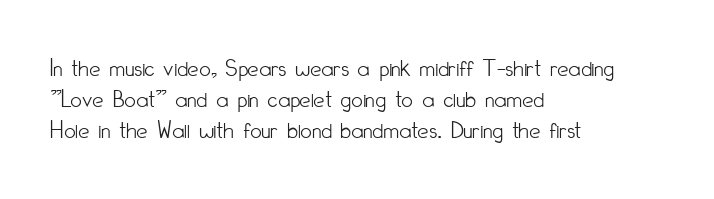
The image shows 25 px text type, upright; set left-aligned, line spacing 1.24x, normal letter spacing, not underlined.
